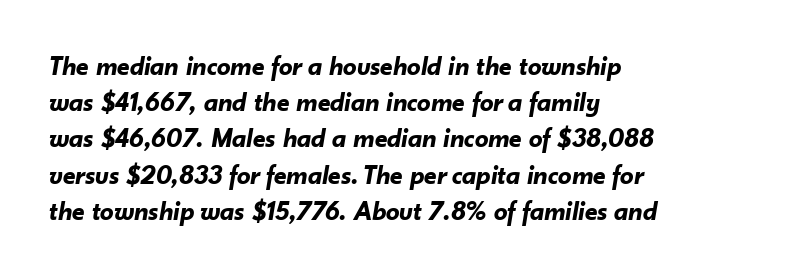
In terms of letterspacing, this is plain default setting. The font is running at its bold setting. This rendering features lettering with no underline. Looking at the ascenders, they clearly lean. The compositor pushed each line to the left boundary.
